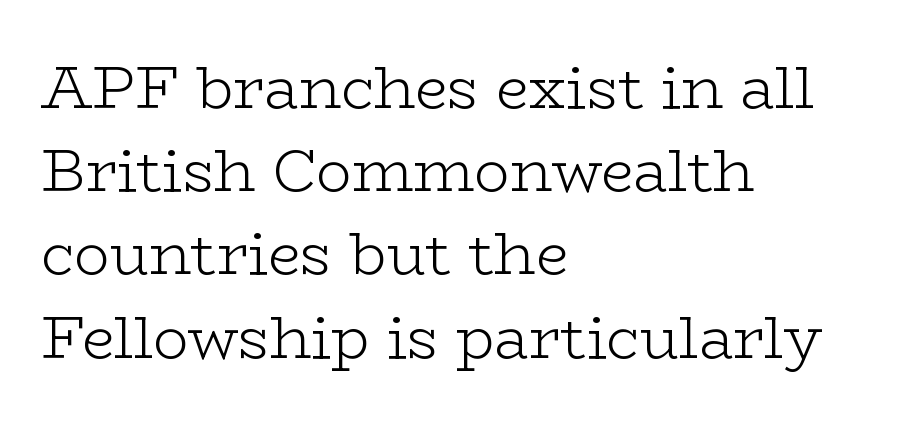
Posture: vertical. The paragraph has a hard left edge and a soft right edge. A normal amount of white space separates one row of letters from the next. Weight: not bold — regular or lighter. The foot of each line stays bare and open. Typographically, this falls in the serif category.
